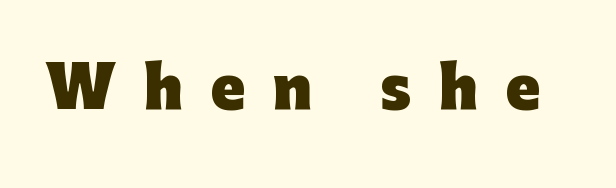
{"serif": "no", "italic": "no", "bold": "yes", "weight": "heavy", "width": "normal", "stroke_contrast": "low", "x_height": "medium", "monospaced": "no", "underline": "no", "letter_spacing": "wide", "letter_spacing_em": 0.5, "glyph_px": 56}
